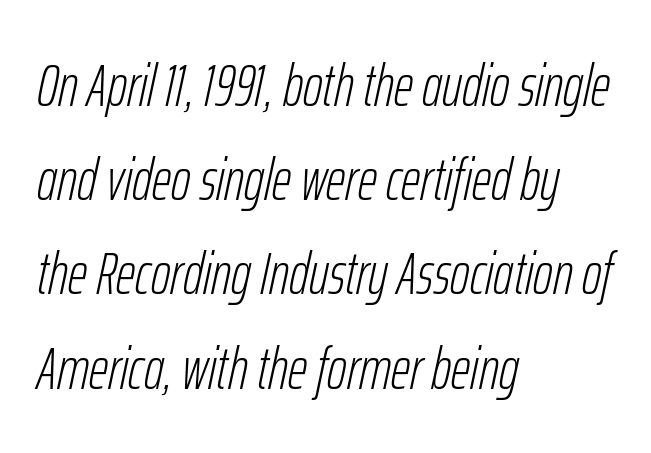
Looks like regular typesetting: each glyph gets only the width it needs. Nothing heavy about these letters — not bold at all. The line-height multiplier appears to be the usual default. Compared with a centered layout, this one pins lines to the left instead. The type is set solid horizontally, with unmodified tracking.
